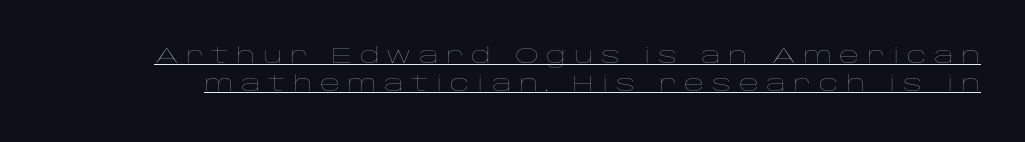
{"italic": "no", "bold": "no", "underline": "yes", "line_spacing": "normal", "line_spacing_ratio": 1.26, "letter_spacing": "wide", "letter_spacing_em": 0.34, "glyph_px": 22}
